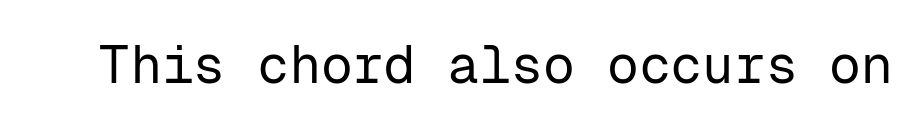
The image shows 53 px regular-weight sans-serif type, upright, monospaced; set normal letter spacing, not underlined; low stroke contrast and a medium x-height.
